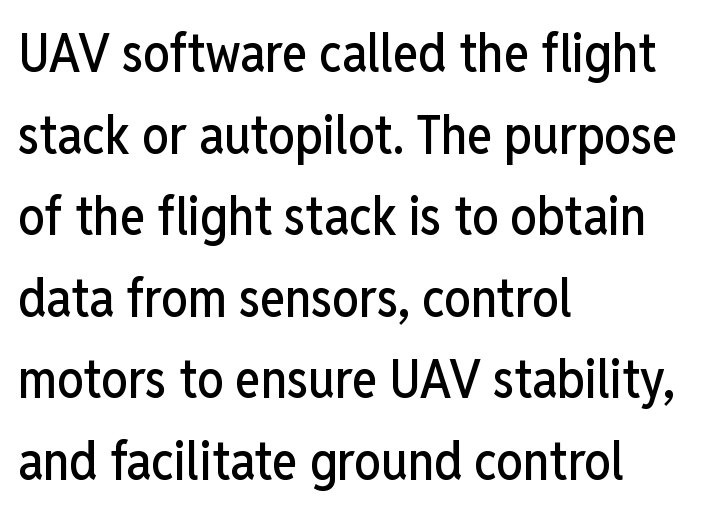
Notice how descenders clear the ascenders below comfortably — that's standard leading. Does the lettering tilt? It doesn't — this is upright. Spacing between characters is what you'd get straight out of the box. Compared with a centered layout, this one pins lines to the left instead.
